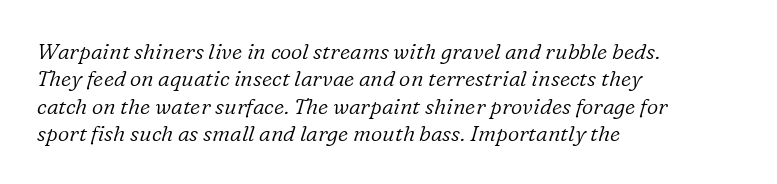
The image shows 22 px text type, italic (leaning right); set left-aligned, line spacing 1.24x, normal letter spacing, not underlined.
